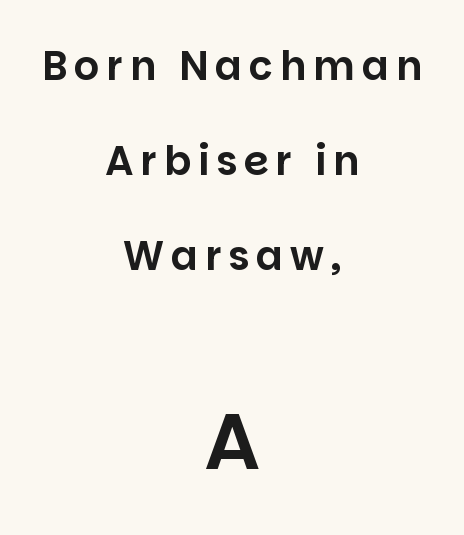
The image shows 79 px sans-serif type, upright; set centered, loose line spacing (2.37x), not underlined; the second (bottom) block is 1.98x larger; low stroke contrast and a large x-height.
